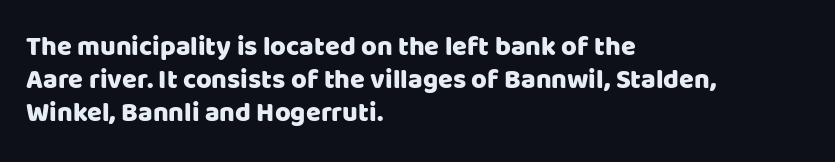
The image shows 27 px text type, upright; set left-aligned, line spacing 1.23x, normal letter spacing, not underlined.
